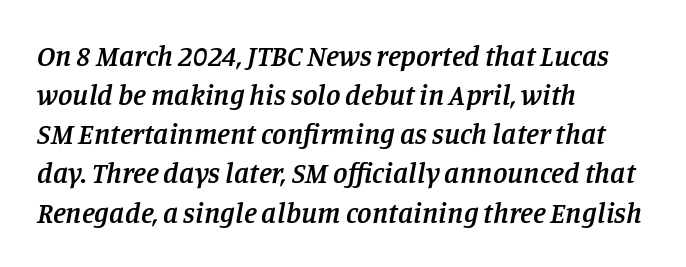
{"serif": "yes", "italic": "yes", "lean": "right", "slant_degrees": 11, "bold": "semi", "weight": "semibold", "width": "normal", "stroke_contrast": "low", "x_height": "large", "monospaced": "no", "underline": "no", "align": "left", "line_spacing": "normal", "line_spacing_ratio": 1.35, "letter_spacing": "normal", "letter_spacing_em": 0.0, "glyph_px": 29}
